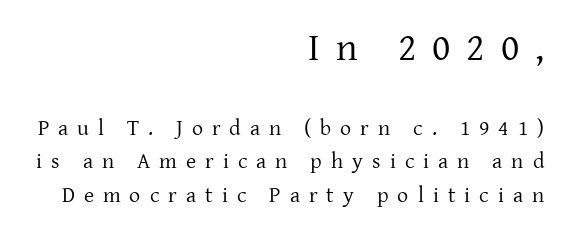
The image shows 39 px regular-weight serif type, upright; set right-aligned, normal line spacing (1.51x), unusually wide letter spacing (+0.41 em), not underlined; the first (top) block is 1.77x larger; low stroke contrast and a medium x-height.
